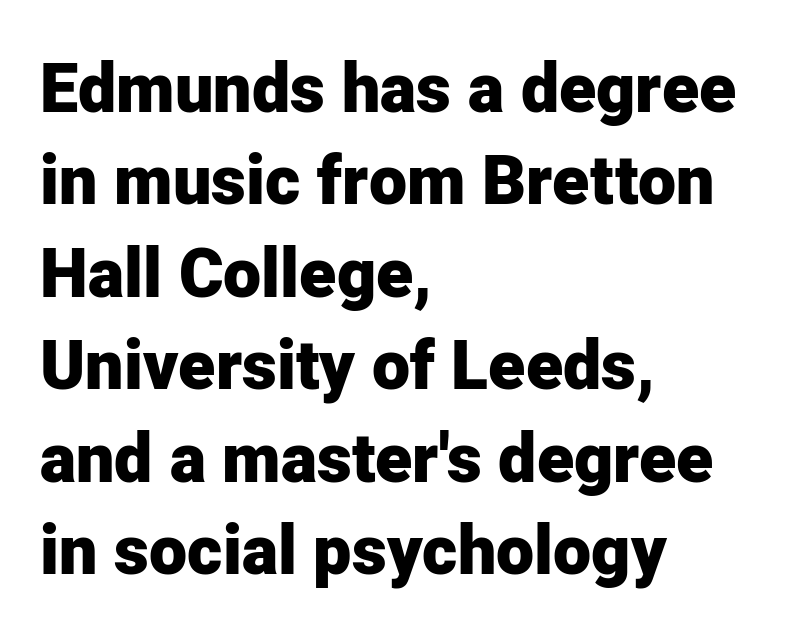
Q: Is the text bold? A: Yes.
Q: Is the text italic (slanted)? A: No, it is upright.
Q: Is the typeface a serif or a sans-serif typeface? A: Sans-serif.
Q: Is the text underlined? A: No.
Q: How is the paragraph aligned? A: Left-aligned.
Q: Is the spacing between letters normal or unusually wide? A: Normal.
Q: Is the spacing between lines tight, normal or loose? A: Normal.
Q: Width (condensed, normal, or wide)? A: Normal.
Q: Stroke contrast? A: Low.
Q: x-height? A: Medium.
Q: Monospaced? A: No.
